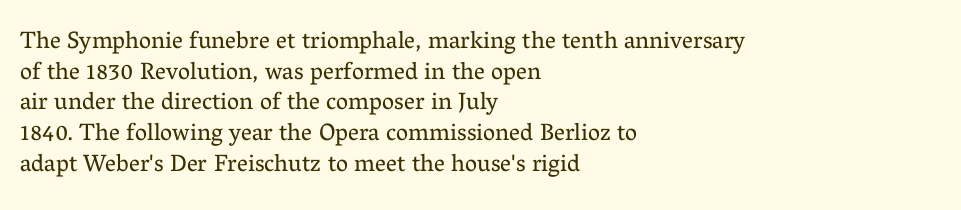
{"italic": "no", "bold": "no", "underline": "no", "align": "left", "line_spacing": "normal", "line_spacing_ratio": 1.28, "letter_spacing": "normal", "letter_spacing_em": 0.0, "glyph_px": 24}
